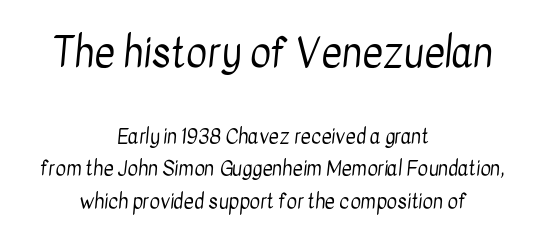
The image shows 40 px regular-weight, condensed sans-serif type; set centered, normal line spacing (1.64x), normal letter spacing, not underlined; the first (top) block is 2.0x larger; low stroke contrast and a medium x-height.
